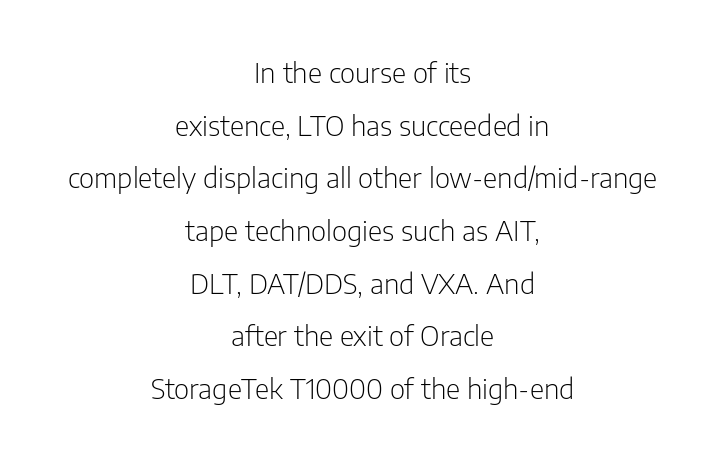
The specimen omits any rule beneath the text block's lines. The lines in this sample share a center point and differ in where they start and stop. Stems here are at most as thick as an everyday book face. Examine the stroke ends and you'll find no serifs.
